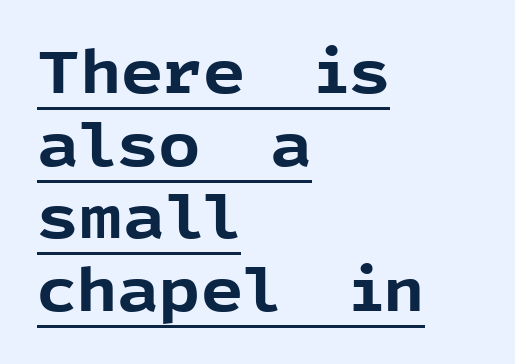
A typesetter would call this proportional, since set widths differ per character. Letter spacing: default. The letters stand straight up with perfectly vertical stems. Has an underline been added? It has.
